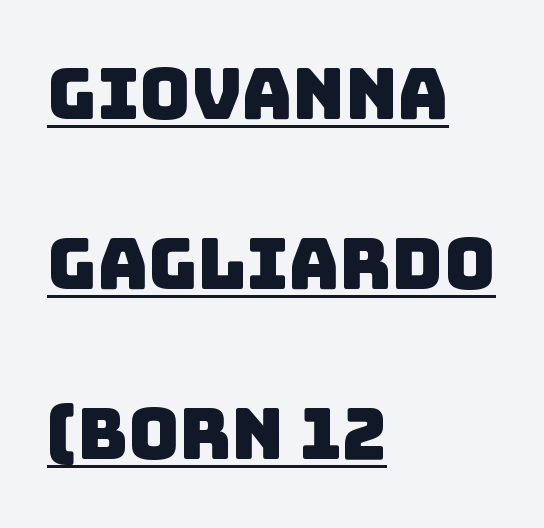
You can see a thin bar hugging the bottom of the glyphs. Leading is clearly above the norm, producing a sparse column. Character widths vary here, with narrow letters taking less room than wide ones. Horizontally, the lines are justified to the leading edge only. The glyphs in this specimen are sans serif. Default kerning and tracking; the words read as compact shapes.
